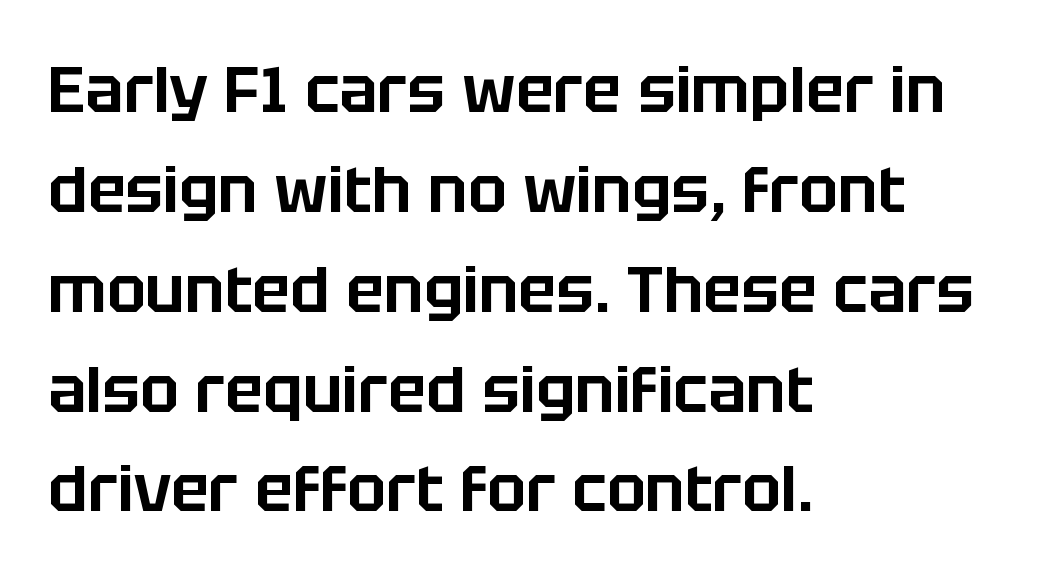
Q: Is the text italic (slanted)? A: No, it is upright.
Q: Is the typeface a serif or a sans-serif typeface? A: Sans-serif.
Q: Is the text underlined? A: No.
Q: How is the paragraph aligned? A: Left-aligned.
Q: Is the spacing between letters normal or unusually wide? A: Normal.
Q: Is the spacing between lines tight, normal or loose? A: Normal.
Q: Width (condensed, normal, or wide)? A: Normal.
Q: Stroke contrast? A: Low.
Q: x-height? A: Large.
Q: Monospaced? A: No.
